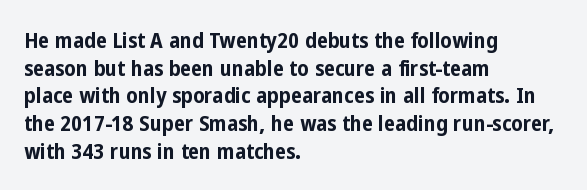
{"italic": "no", "bold": "yes", "underline": "no", "align": "left", "line_spacing": "normal", "line_spacing_ratio": 1.26, "letter_spacing": "normal", "letter_spacing_em": 0.0, "glyph_px": 22}
